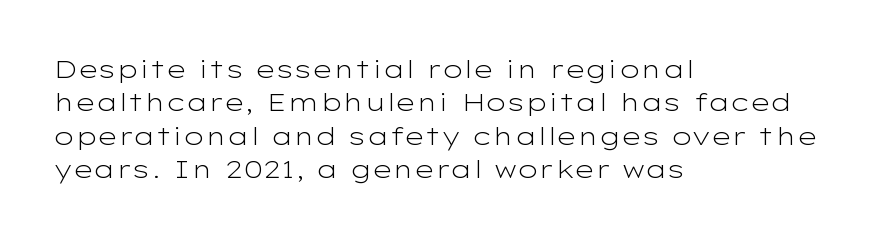
Notice how the stems are strictly vertical — no italics here. Clear beneath every line of the passage. Compared with typical paragraphs, the rows here are spaced about the same. The letters look calm and open, with moderate or lighter stems. Spacing between characters is what you'd get straight out of the box.
